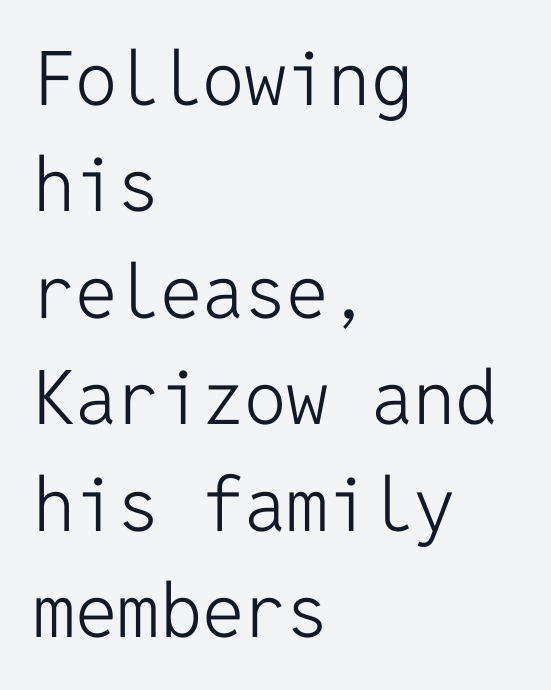
{"serif": "no", "italic": "no", "bold": "no", "weight": "light", "width": "normal", "stroke_contrast": "low", "x_height": "medium", "monospaced": "yes", "underline": "no", "align": "left", "line_spacing": "normal", "line_spacing_ratio": 1.42, "letter_spacing": "normal", "letter_spacing_em": 0.0, "glyph_px": 75}
